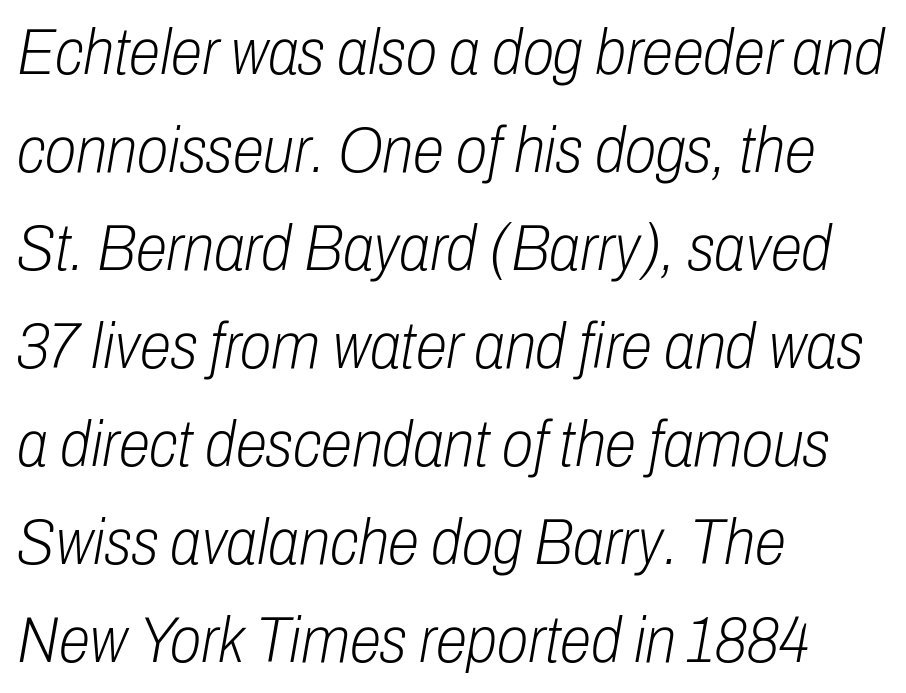
Q: Is the text bold? A: No.
Q: Is the text italic (slanted)? A: Yes, it leans right by about 10 degrees.
Q: Is the text underlined? A: No.
Q: How is the paragraph aligned? A: Left-aligned.
Q: Is the spacing between letters normal or unusually wide? A: Normal.
Q: Is the spacing between lines tight, normal or loose? A: Normal.
Q: Width (condensed, normal, or wide)? A: Condensed.
Q: Stroke contrast? A: Low.
Q: x-height? A: Medium.
Q: Monospaced? A: No.
